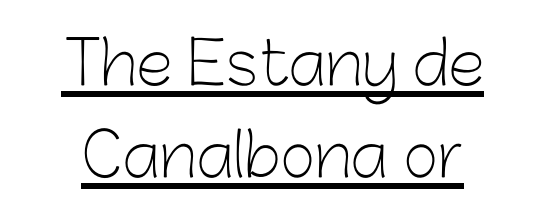
The typeface has the unassuming heft of standard copy or less. Each letter keeps its own natural width here, so spacing adapts to shape. Emphasis is given by a line drawn under the lettering. In terms of letterform style, serifs are entirely absent.
